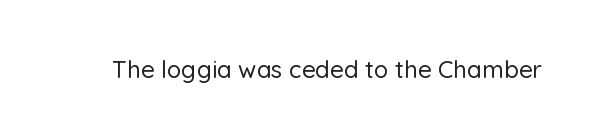
{"italic": "no", "underline": "no", "letter_spacing": "normal", "letter_spacing_em": 0.0, "glyph_px": 24}
